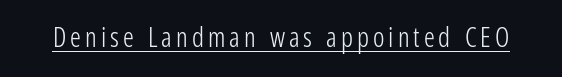
Q: Is the text bold? A: No.
Q: Is the text italic (slanted)? A: No, it is upright.
Q: Is the text underlined? A: Yes.
